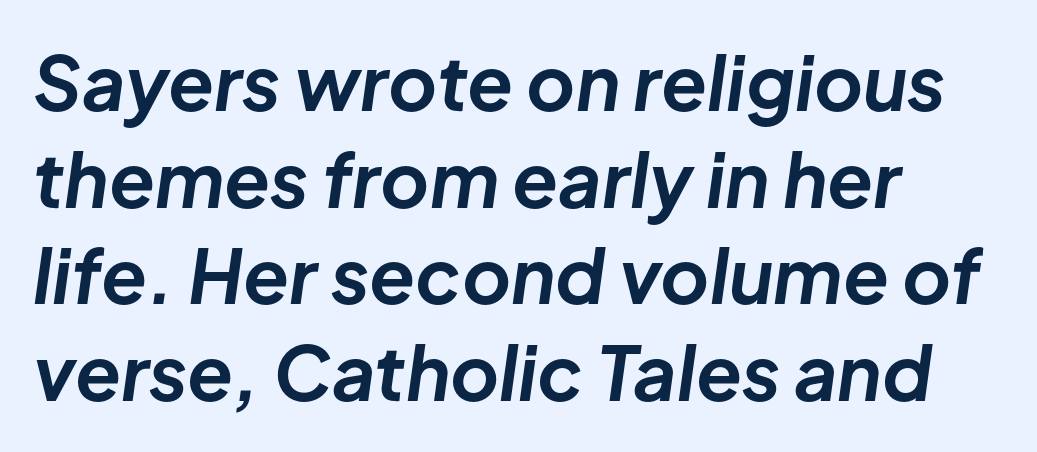
Spacing between characters is what you'd get straight out of the box. The rag falls on the right side of this text block. Yep, that's italic — everything's leaning. Is this a fixed-width face? No — the glyphs have proportional, varying widths.
